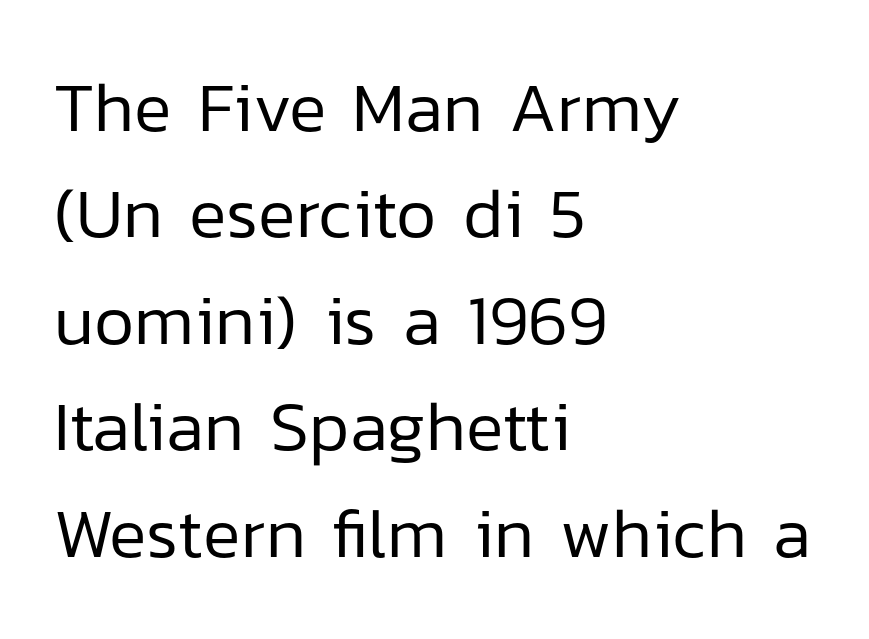
{"serif": "no", "italic": "no", "bold": "no", "weight": "regular", "width": "normal", "stroke_contrast": "low", "x_height": "medium", "monospaced": "no", "underline": "no", "align": "left", "line_spacing": "normal", "line_spacing_ratio": 1.52, "letter_spacing": "normal", "letter_spacing_em": 0.0, "glyph_px": 70}
